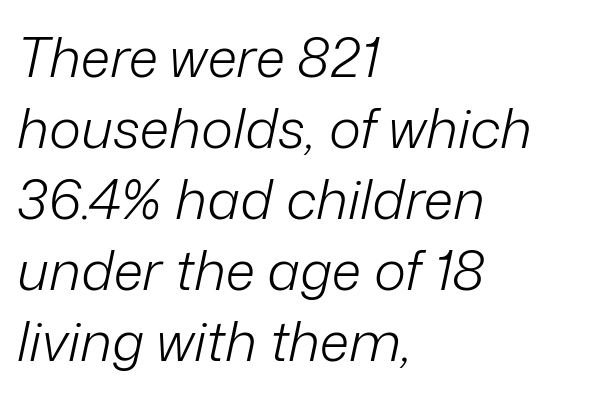
{"italic": "yes", "lean": "right", "slant_degrees": 12, "bold": "no", "weight": "light", "width": "normal", "stroke_contrast": "low", "x_height": "medium", "monospaced": "no", "underline": "no", "align": "left", "line_spacing": "normal", "line_spacing_ratio": 1.29, "letter_spacing": "normal", "letter_spacing_em": 0.0, "glyph_px": 55}
